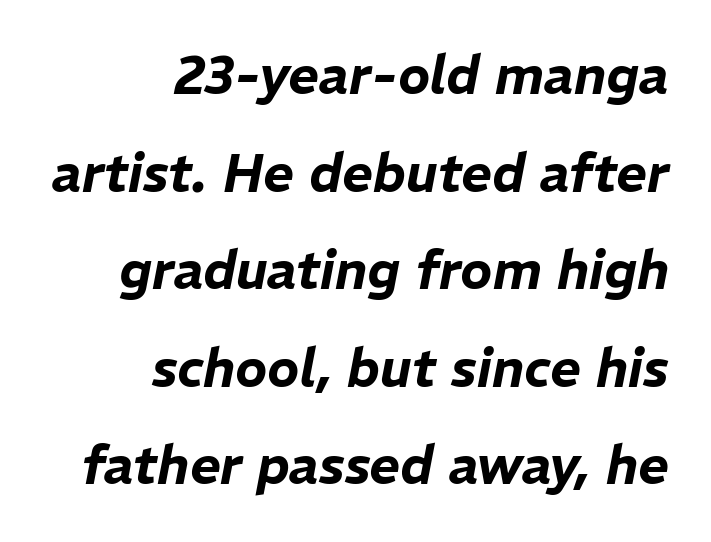
The image shows 53 px text type, italic (leaning right); set right-aligned, line spacing 1.84x, normal letter spacing, not underlined; low stroke contrast and a medium x-height.
